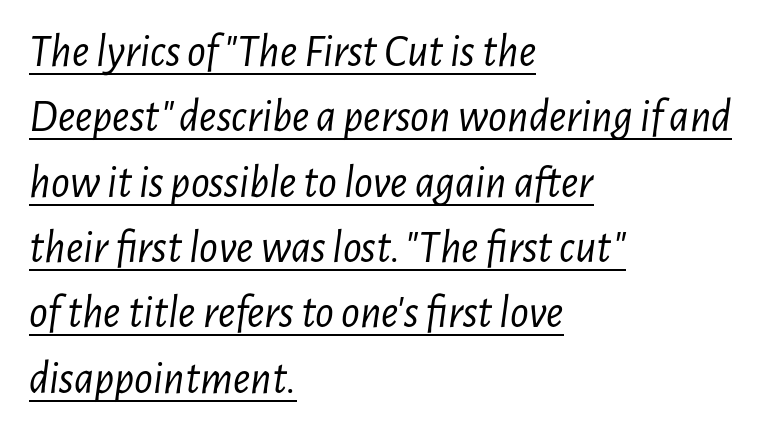
{"italic": "yes", "lean": "right", "slant_degrees": 7, "bold": "no", "weight": "light", "width": "condensed", "stroke_contrast": "low", "x_height": "medium", "monospaced": "no", "underline": "yes", "align": "left", "line_spacing": "normal", "line_spacing_ratio": 1.42, "letter_spacing": "normal", "letter_spacing_em": 0.0, "glyph_px": 46}
